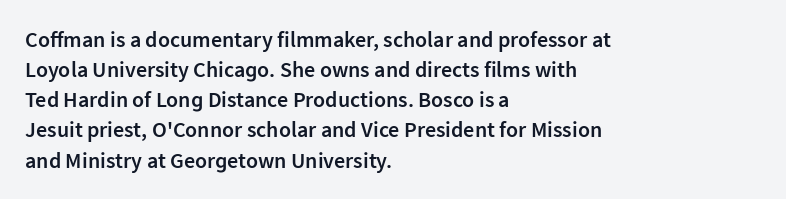
The rows are spaced the way most documents space them. Default kerning and tracking; the words read as compact shapes. Reading down the block, your eye returns to a fixed left position each line. The lettering stays uniformly vertical, giving the passage a roman look. Set as a demibold, roughly 600 on the weight scale.
